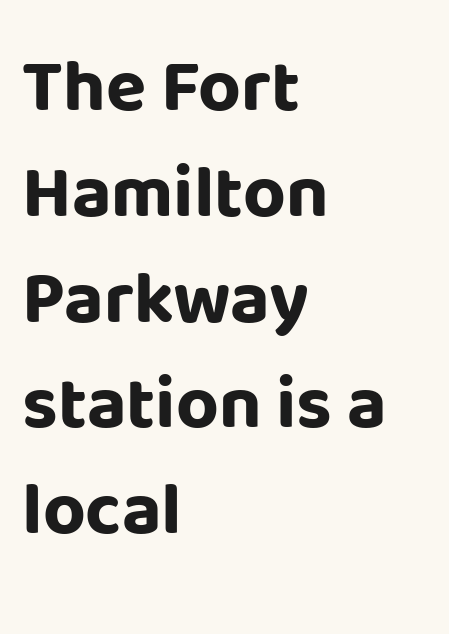
Anything drawn beneath the words? Only blank space. Students, note that the glyphs here touch the page at normal intervals. The setting favours the left margin, as ordinary paragraphs usually do. Tall strokes in this sample are plumb rather than angled.
